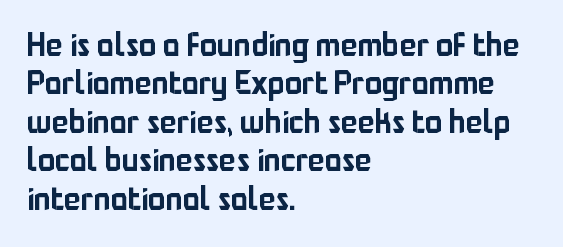
The image shows 32 px sans-serif type, upright; set left-aligned, line spacing 1.2x, normal letter spacing, not underlined; low stroke contrast and a medium x-height.
